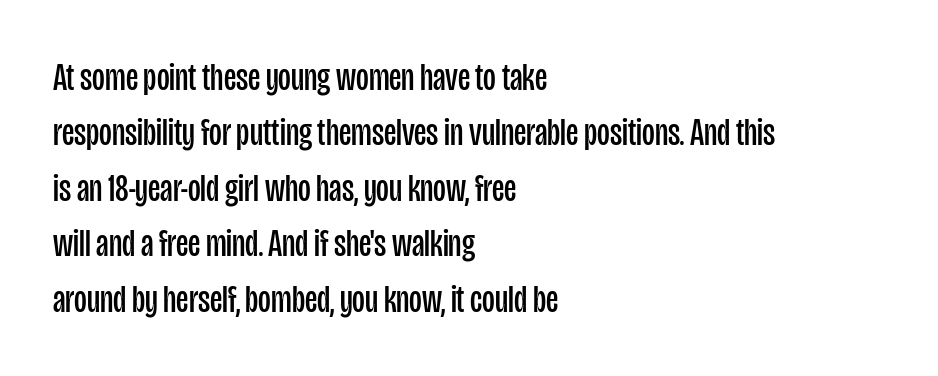
{"serif": "no", "italic": "no", "bold": "no", "weight": "regular", "width": "condensed", "stroke_contrast": "low", "x_height": "large", "monospaced": "no", "underline": "no", "align": "left", "line_spacing": "normal", "line_spacing_ratio": 1.42, "letter_spacing": "normal", "letter_spacing_em": 0.0, "glyph_px": 39}
